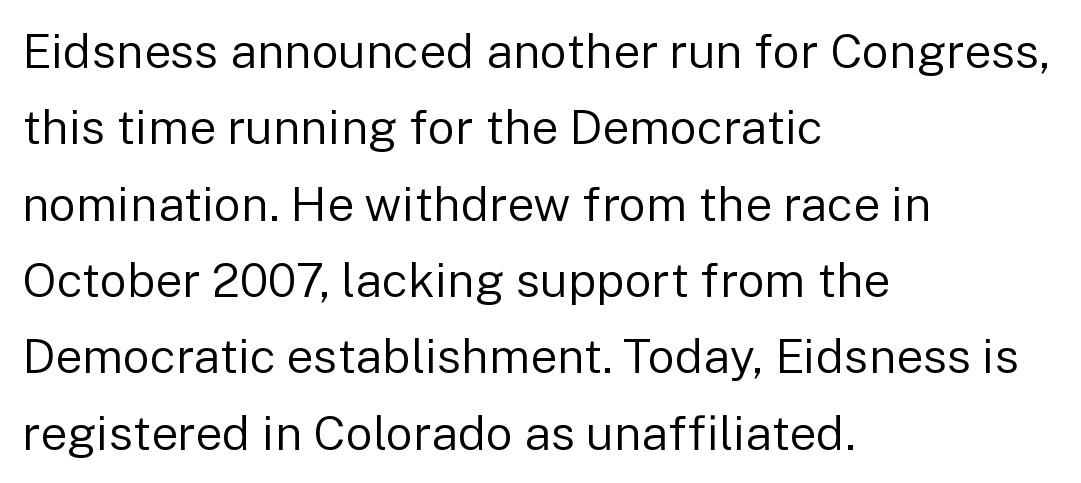
Q: Is the text bold? A: No.
Q: Is the text italic (slanted)? A: No, it is upright.
Q: Is the typeface a serif or a sans-serif typeface? A: Sans-serif.
Q: Is the text underlined? A: No.
Q: How is the paragraph aligned? A: Left-aligned.
Q: Is the spacing between letters normal or unusually wide? A: Normal.
Q: Is the spacing between lines tight, normal or loose? A: Normal.
Q: Width (condensed, normal, or wide)? A: Normal.
Q: Stroke contrast? A: Low.
Q: x-height? A: Medium.
Q: Monospaced? A: No.
